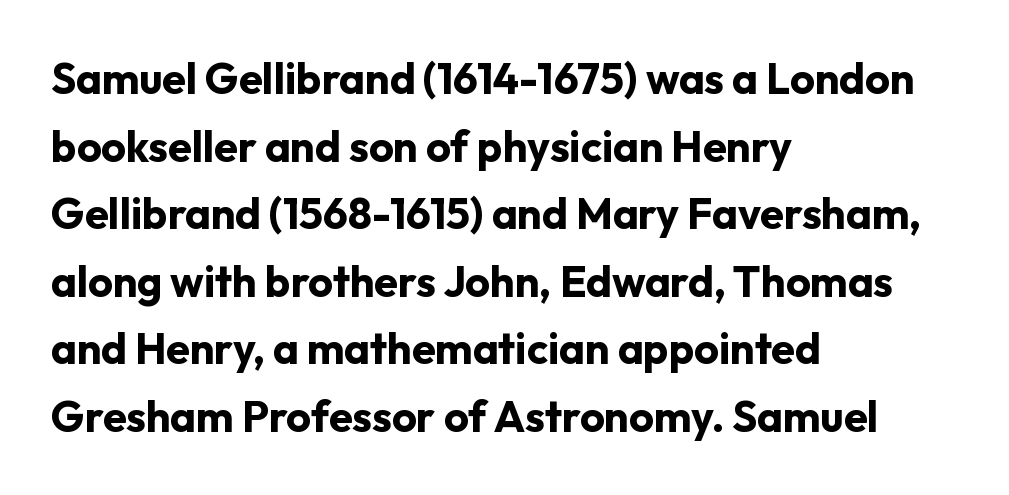
Q: Is the text bold? A: Yes.
Q: Is the text italic (slanted)? A: No, it is upright.
Q: Is the typeface a serif or a sans-serif typeface? A: Sans-serif.
Q: Is the text underlined? A: No.
Q: How is the paragraph aligned? A: Left-aligned.
Q: Is the spacing between letters normal or unusually wide? A: Normal.
Q: Is the spacing between lines tight, normal or loose? A: Normal.
Q: Width (condensed, normal, or wide)? A: Normal.
Q: Stroke contrast? A: Low.
Q: x-height? A: Medium.
Q: Monospaced? A: No.
